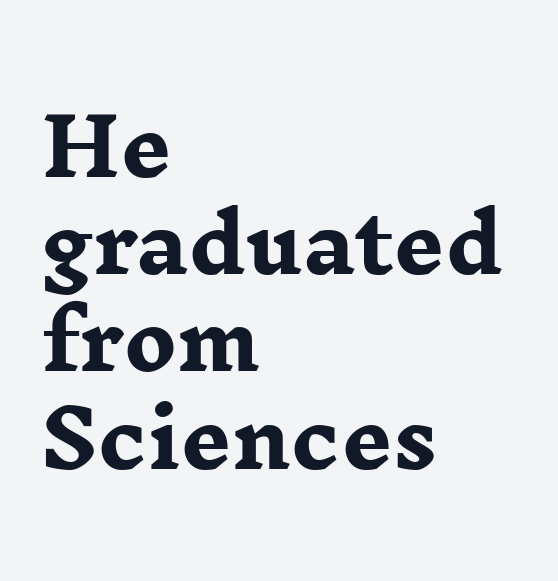
Each row of text sits above clean, open space. You could not count columns in this text — the font is proportionally spaced. Observe the ordinary spacing: letters are neighbours, not strangers. The glyphs in this specimen are seriffed. Line starts are locked; line ends wander.
